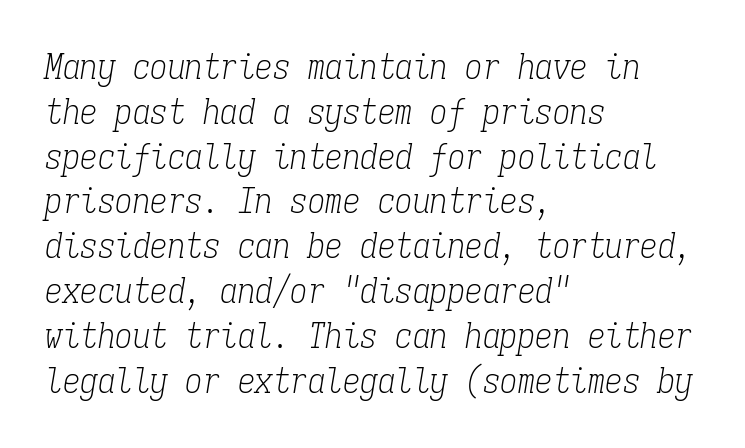
Q: Is the text bold? A: No.
Q: Is the text italic (slanted)? A: Yes, it leans right by about 9 degrees.
Q: Is the typeface a serif or a sans-serif typeface? A: Serif.
Q: Is the text underlined? A: No.
Q: How is the paragraph aligned? A: Left-aligned.
Q: Is the spacing between letters normal or unusually wide? A: Normal.
Q: Is the spacing between lines tight, normal or loose? A: Normal.
Q: Width (condensed, normal, or wide)? A: Condensed.
Q: Stroke contrast? A: Low.
Q: x-height? A: Medium.
Q: Monospaced? A: Yes.
